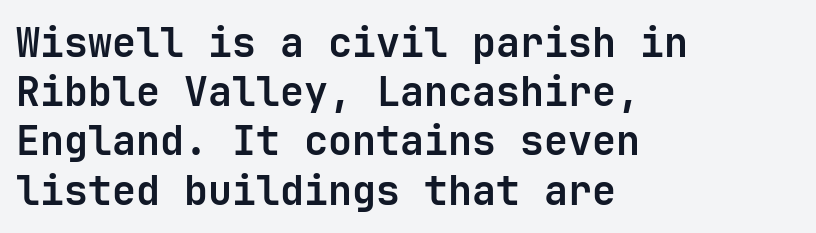
The image shows 40 px bold sans-serif type, upright, monospaced; set left-aligned, line spacing 1.23x, normal letter spacing, not underlined; low stroke contrast and a medium x-height.
